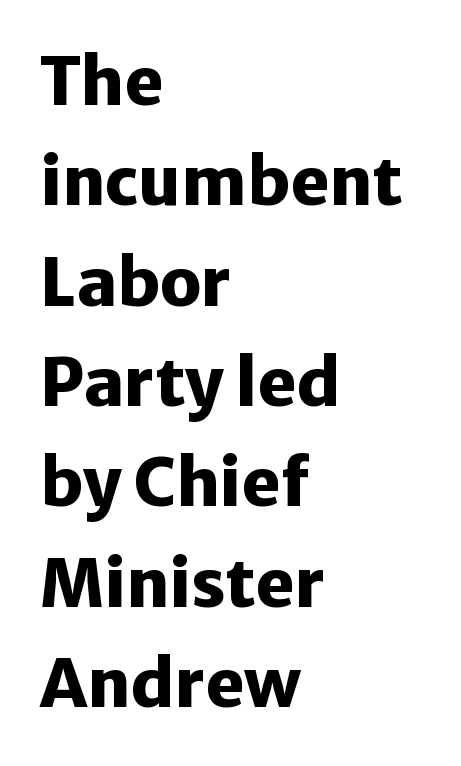
The image shows 66 px heavy sans-serif type, upright; set left-aligned, normal line spacing (1.52x), normal letter spacing, not underlined; low stroke contrast and a medium x-height.
